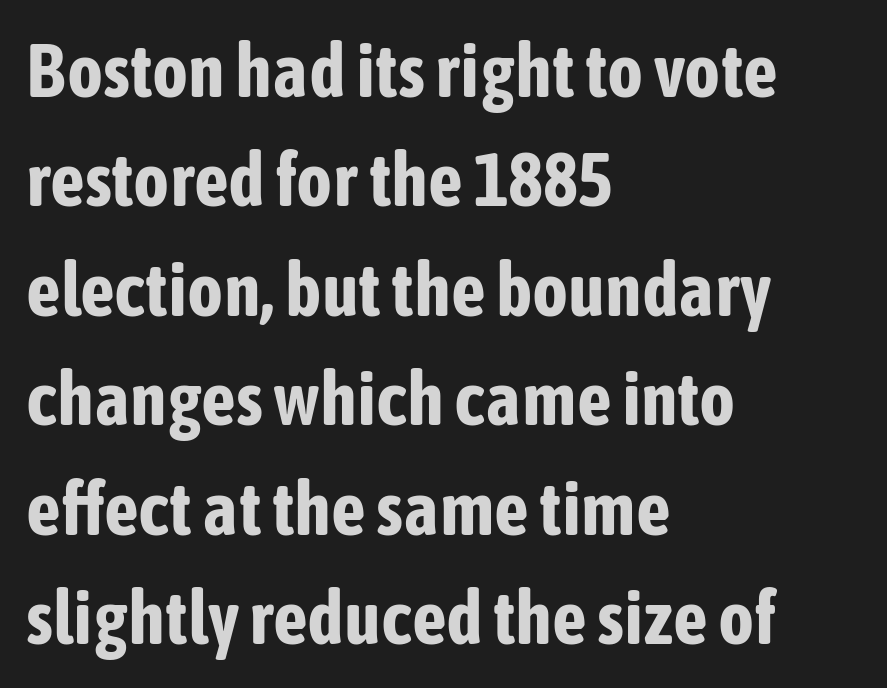
Q: Is the text bold? A: Yes.
Q: Is the text italic (slanted)? A: No, it is upright.
Q: Is the typeface a serif or a sans-serif typeface? A: Sans-serif.
Q: Is the text underlined? A: No.
Q: How is the paragraph aligned? A: Left-aligned.
Q: Is the spacing between letters normal or unusually wide? A: Normal.
Q: Is the spacing between lines tight, normal or loose? A: Normal.
Q: Width (condensed, normal, or wide)? A: Condensed.
Q: Stroke contrast? A: Low.
Q: x-height? A: Medium.
Q: Monospaced? A: No.
